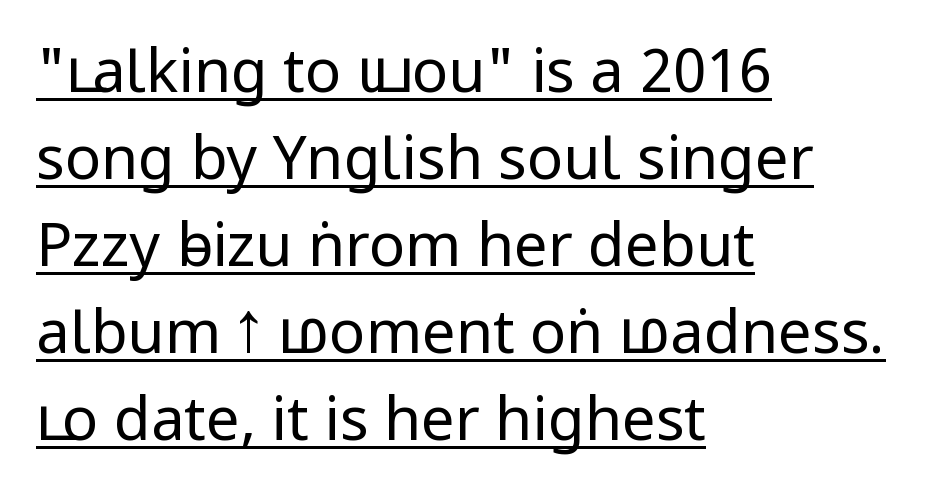
The image shows 60 px regular-weight, condensed sans-serif type, upright; set left-aligned, normal line spacing (1.45x), normal letter spacing, underlined; low stroke contrast and a large x-height.
